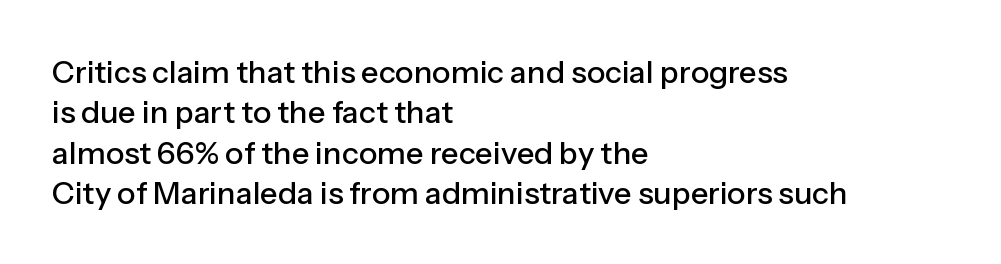
Tracking here is standard; glyphs follow each other at the usual distance. This is the regular roman posture of the typeface. The lines in this sample share a left origin and differ only in where they stop. Think of a printed novel: that variable character pitch is what you see here. The passage shown is typeset with a sans-serif family. In terms of leading, this rendering sits right in the middle.
